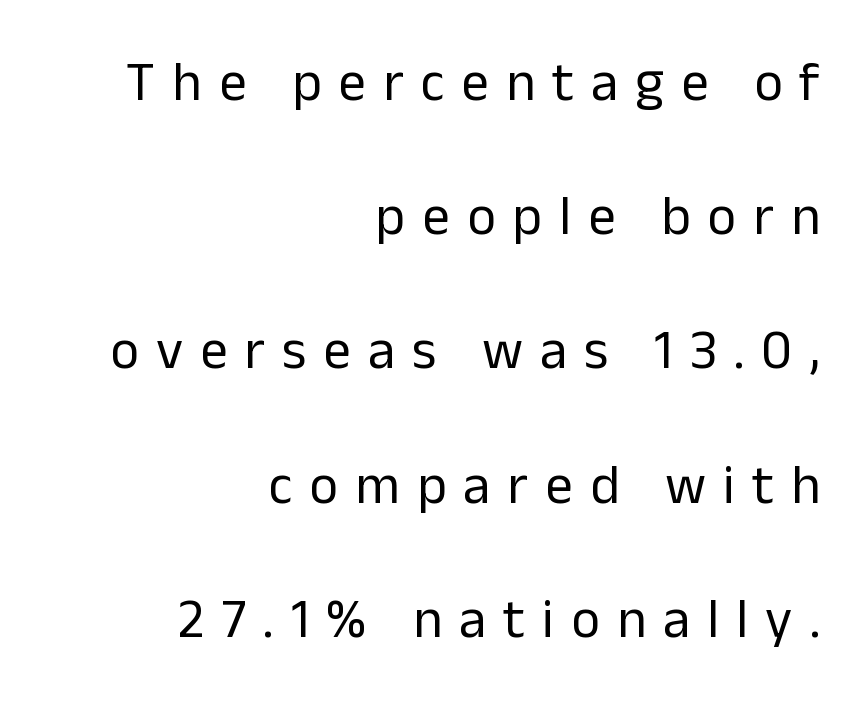
The image shows 55 px regular-weight sans-serif type, upright; set right-aligned, loose line spacing (2.44x), unusually wide letter spacing (+0.31 em), not underlined; low stroke contrast and a medium x-height.
